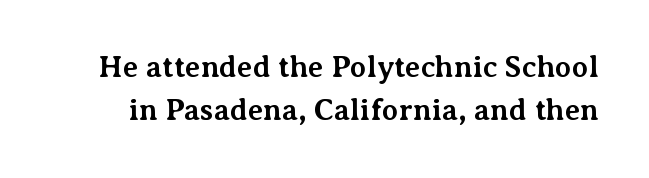
{"serif": "yes", "italic": "no", "bold": "yes", "weight": "bold", "width": "normal", "stroke_contrast": "medium", "x_height": "medium", "monospaced": "no", "underline": "no", "line_spacing": "normal", "line_spacing_ratio": 1.45, "letter_spacing": "normal", "letter_spacing_em": 0.0, "glyph_px": 30}
